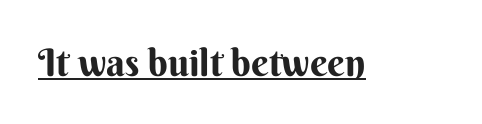
The image shows 38 px sans-serif type, upright; set normal letter spacing, underlined; medium stroke contrast and a small x-height.
